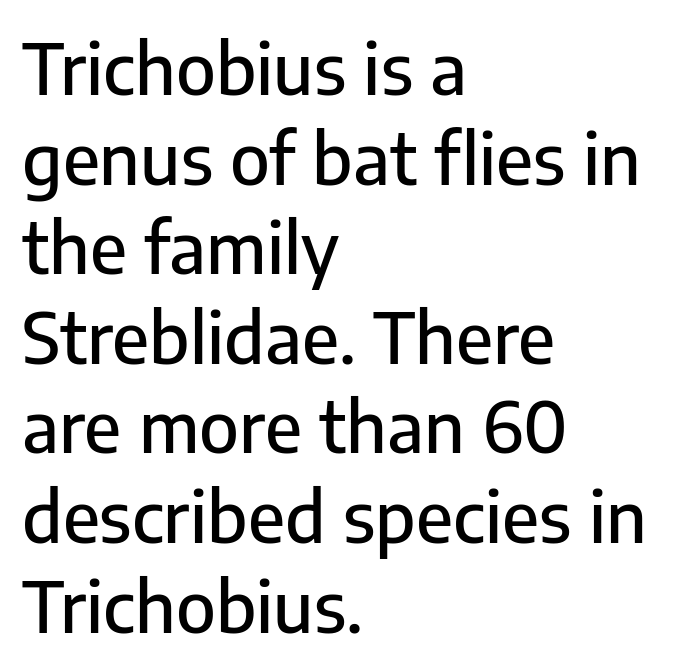
Q: Is the text italic (slanted)? A: No, it is upright.
Q: Is the typeface a serif or a sans-serif typeface? A: Sans-serif.
Q: Is the text underlined? A: No.
Q: How is the paragraph aligned? A: Left-aligned.
Q: Is the spacing between letters normal or unusually wide? A: Normal.
Q: Is the spacing between lines tight, normal or loose? A: Normal.
Q: Width (condensed, normal, or wide)? A: Normal.
Q: Stroke contrast? A: Low.
Q: x-height? A: Medium.
Q: Monospaced? A: No.
